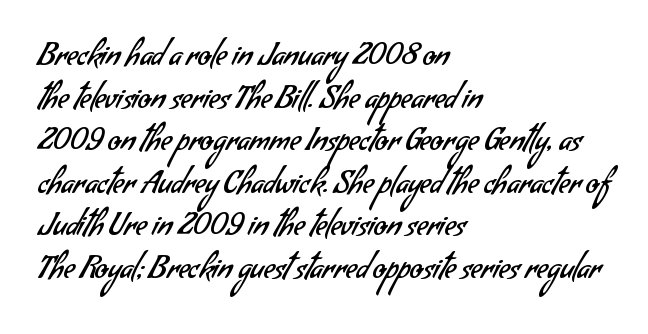
The image shows 30 px regular-weight sans-serif type; set left-aligned, normal line spacing (1.42x), normal letter spacing, not underlined; low stroke contrast and a small x-height.
